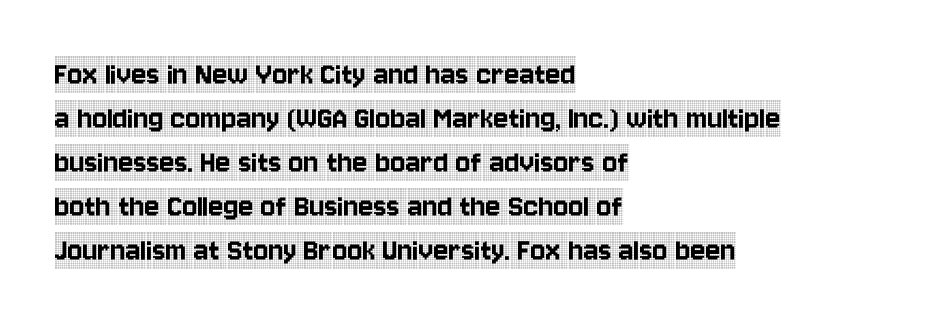
Q: Is the text italic (slanted)? A: No, it is upright.
Q: Is the typeface a serif or a sans-serif typeface? A: Serif.
Q: Is the text underlined? A: No.
Q: How is the paragraph aligned? A: Left-aligned.
Q: Is the spacing between letters normal or unusually wide? A: Normal.
Q: Is the spacing between lines tight, normal or loose? A: Normal.
Q: Width (condensed, normal, or wide)? A: Condensed.
Q: x-height? A: Large.
Q: Monospaced? A: No.
